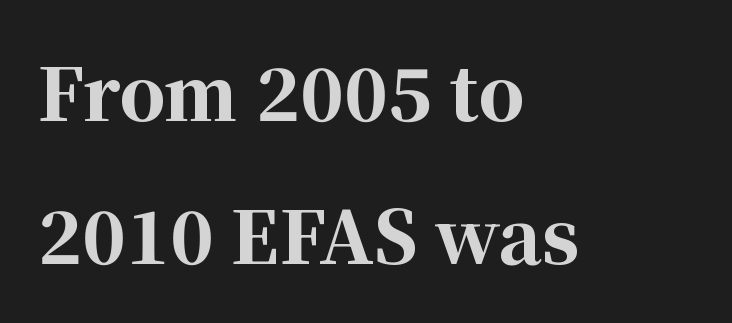
Q: Is the text bold? A: Yes.
Q: Is the text italic (slanted)? A: No, it is upright.
Q: Is the typeface a serif or a sans-serif typeface? A: Serif.
Q: Is the text underlined? A: No.
Q: How is the paragraph aligned? A: Left-aligned.
Q: Is the spacing between letters normal or unusually wide? A: Normal.
Q: Is the spacing between lines tight, normal or loose? A: Loose.
Q: Width (condensed, normal, or wide)? A: Normal.
Q: Stroke contrast? A: High.
Q: x-height? A: Medium.
Q: Monospaced? A: No.
